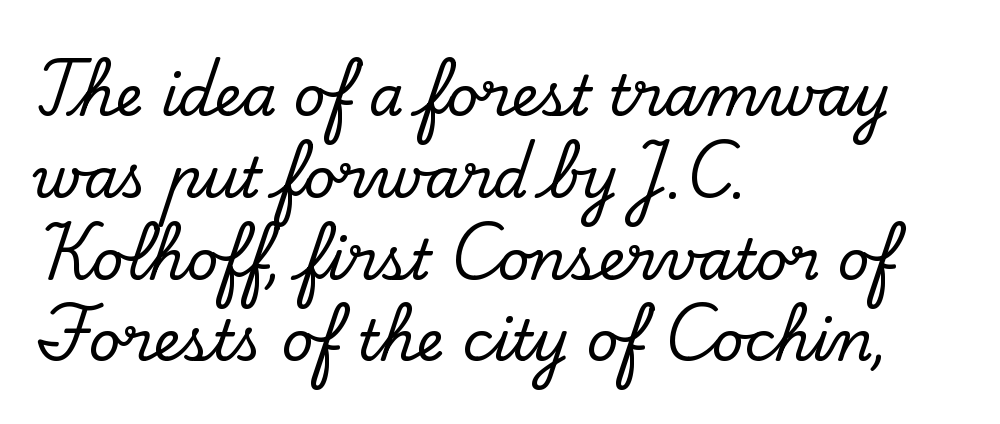
{"serif": "yes", "width": "normal", "stroke_contrast": "low", "x_height": "small", "monospaced": "no", "underline": "no", "align": "left", "line_spacing": "normal", "line_spacing_ratio": 1.46, "letter_spacing": "normal", "letter_spacing_em": 0.0, "glyph_px": 56}
